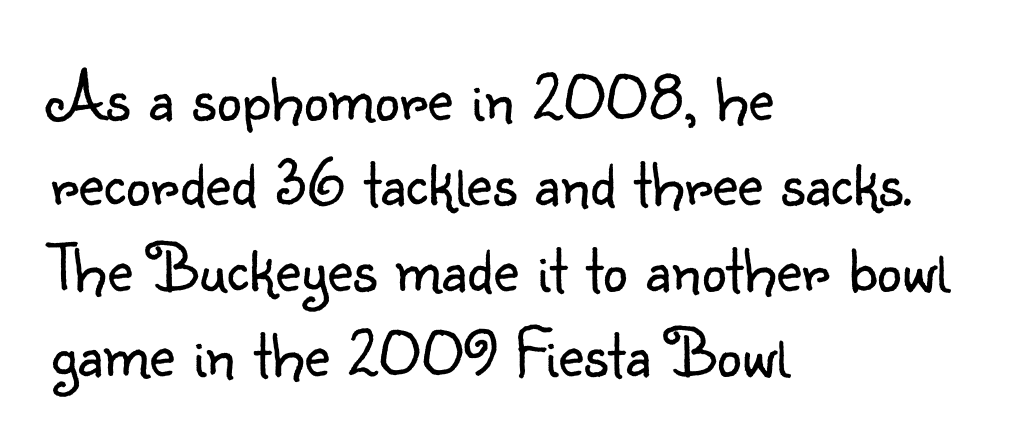
In CSS terms this would be text-align: left. In terms of letterspacing, this is plain default setting. A clean baseline with only descenders dipping below it. Here the designer chose a conventional face with non-uniform glyph widths. Check where the strokes stop: nothing finishes them off — pure sans. A light-to-regular cut is what we see here.
